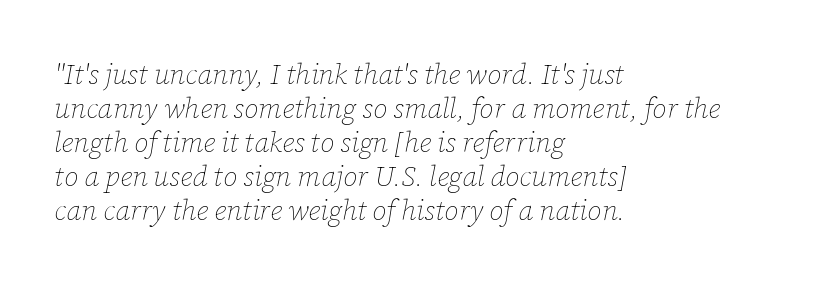
{"italic": "yes", "lean": "right", "slant_degrees": 12, "bold": "no", "weight": "thin", "width": "normal", "stroke_contrast": "low", "x_height": "medium", "monospaced": "no", "underline": "no", "align": "left", "line_spacing_ratio": 1.21, "letter_spacing": "normal", "letter_spacing_em": 0.0, "glyph_px": 28}
